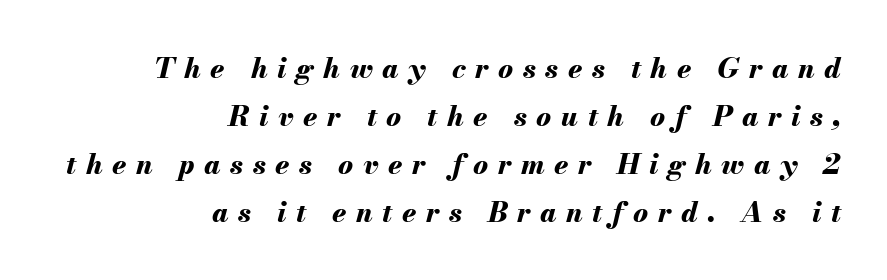
Do the characters align in a grid? No, the font is proportional. Just letters on the line, the space beneath them empty. The horizontal fit of the characters is loose and conspicuously gappy. Plenty of ink on the page — the face is bold. In terms of posture, this sample is oblique. In CSS terms this would be text-align: right.
